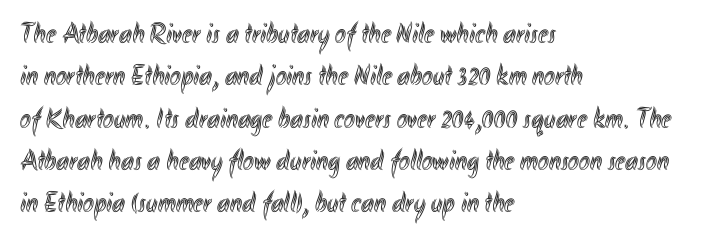
The image shows 29 px condensed type; set left-aligned, normal line spacing (1.46x), normal letter spacing, not underlined; a small x-height.
